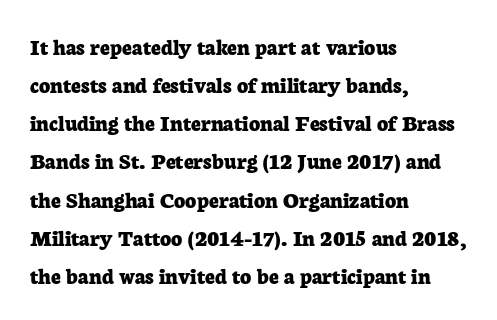
{"italic": "no", "bold": "yes", "underline": "no", "align": "left", "line_spacing": "normal", "line_spacing_ratio": 1.59, "letter_spacing": "normal", "letter_spacing_em": 0.0, "glyph_px": 24}
